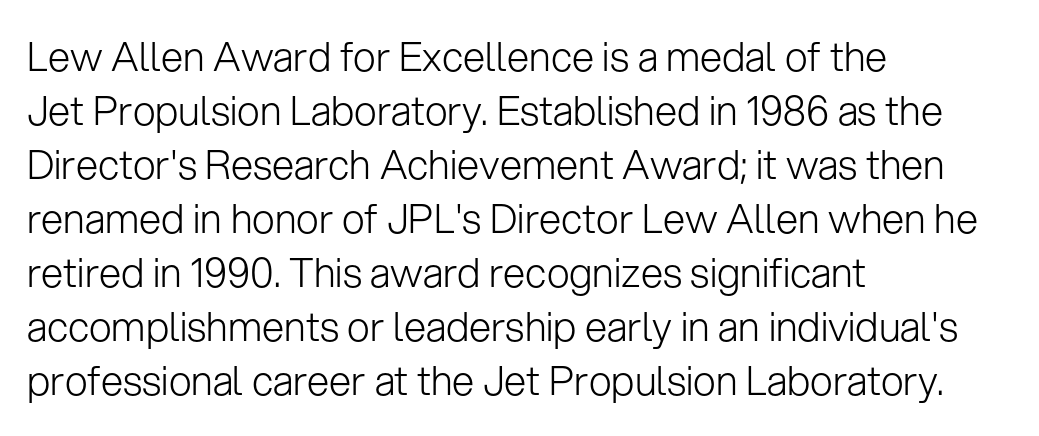
Varying glyph widths throughout — classic text-font behaviour. Unlike italic type, these characters show no tilt at all. Nothing unusual about the tracking: characters are spaced as the font intends. Letters have the restrained weight of plain body copy at most. This rendering employs a face without finishing strokes, i.e., a sans-serif.
